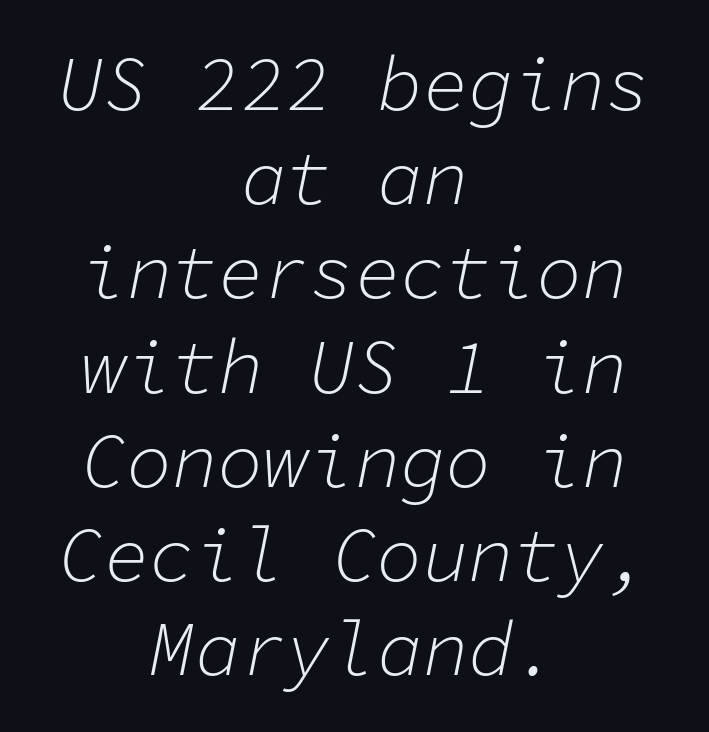
{"italic": "yes", "lean": "right", "slant_degrees": 11, "bold": "no", "weight": "light", "width": "normal", "stroke_contrast": "low", "x_height": "medium", "monospaced": "yes", "underline": "no", "align": "center", "line_spacing_ratio": 1.24, "letter_spacing": "normal", "letter_spacing_em": 0.0, "glyph_px": 76}
